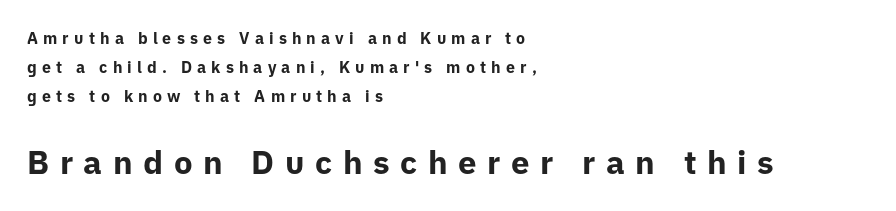
Typographically, this falls in the sans-serif category. These two chunks differ in scale, with the bottom chunk taking the larger measure. These words are printed bold, with thick strokes throughout. Observe the wide spacing: letters keep a clear distance from each other.
